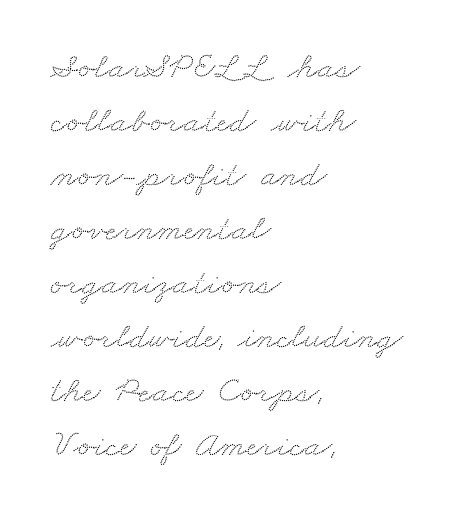
Horizontal bands of white between lines are of average thickness. To sum up the face: it has serifs. The letters sit at their default tracking, neither squeezed nor spread. The words here are not underlined. Each letter keeps its own natural width here, so spacing adapts to shape.
